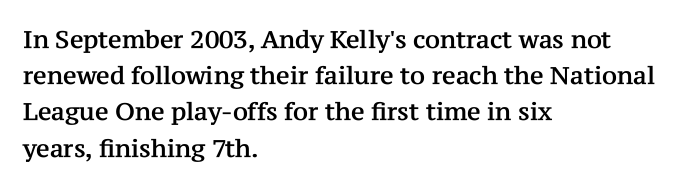
Q: Is the text italic (slanted)? A: No, it is upright.
Q: Is the text underlined? A: No.
Q: How is the paragraph aligned? A: Left-aligned.
Q: Is the spacing between letters normal or unusually wide? A: Normal.
Q: Is the spacing between lines tight, normal or loose? A: Normal.
